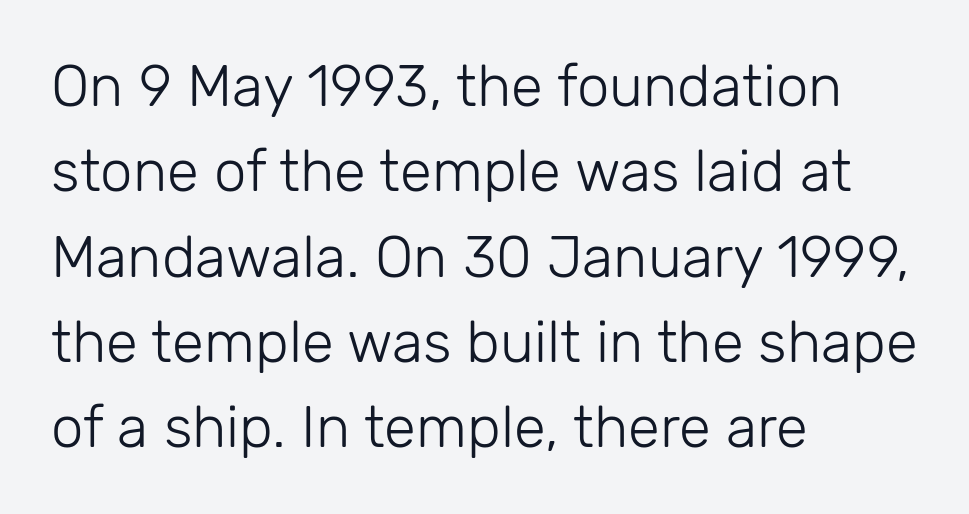
What stands out about the letter spacing? Nothing — it is the standard amount. Character widths vary here, with narrow letters taking less room than wide ones. In terms of letterform style, serifs are entirely absent. The weight tops out at a normal text grade. The ragged edge is on the right, which tells us the setting is flush left.
